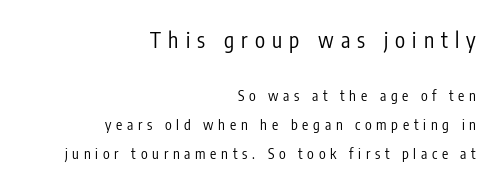
{"italic": "no", "bold": "no", "underline": "no", "align": "right", "line_spacing": "loose", "line_spacing_ratio": 2.06, "letter_spacing": "wide", "letter_spacing_em": 0.34, "larger_block": "first", "size_ratio": 1.5, "glyph_px": 21}
